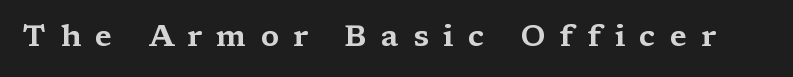
Varying glyph widths throughout — classic text-font behaviour. The zone under the glyphs is completely vacant. In terms of posture, this sample is upright. Each letter's strokes conclude with small projecting serifs.
